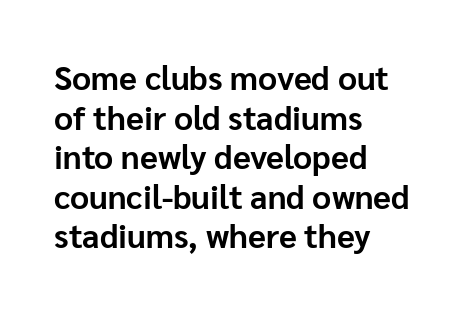
Q: Is the text bold? A: Yes.
Q: Is the text italic (slanted)? A: No, it is upright.
Q: Is the typeface a serif or a sans-serif typeface? A: Sans-serif.
Q: Is the text underlined? A: No.
Q: How is the paragraph aligned? A: Left-aligned.
Q: Is the spacing between letters normal or unusually wide? A: Normal.
Q: Width (condensed, normal, or wide)? A: Normal.
Q: Stroke contrast? A: Low.
Q: x-height? A: Medium.
Q: Monospaced? A: No.
